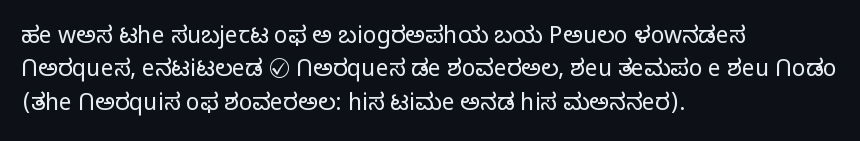
How would I describe the line gaps? Plain and ordinary. Just letters on the line, the space beneath them empty. Alignment: flush left. In terms of posture, this sample is upright.
